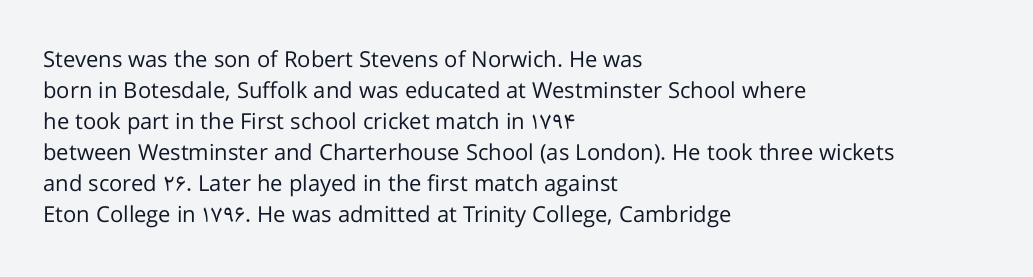
Q: Is the text bold? A: No.
Q: Is the text italic (slanted)? A: No, it is upright.
Q: Is the text underlined? A: No.
Q: How is the paragraph aligned? A: Left-aligned.
Q: Is the spacing between letters normal or unusually wide? A: Normal.
Q: Is the spacing between lines tight, normal or loose? A: Normal.
